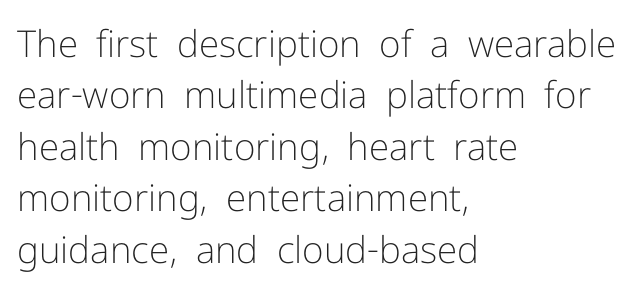
{"serif": "no", "italic": "no", "bold": "no", "weight": "light", "width": "normal", "stroke_contrast": "low", "x_height": "medium", "monospaced": "no", "underline": "no", "align": "left", "line_spacing": "normal", "line_spacing_ratio": 1.39, "letter_spacing": "normal", "letter_spacing_em": 0.0, "glyph_px": 37}
